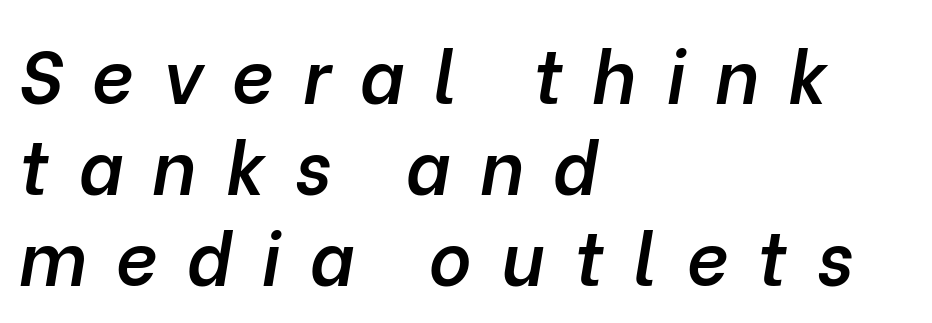
{"italic": "yes", "lean": "right", "slant_degrees": 10, "bold": "semi", "weight": "semibold", "width": "normal", "stroke_contrast": "low", "x_height": "medium", "monospaced": "no", "underline": "no", "align": "left", "line_spacing": "normal", "line_spacing_ratio": 1.25, "letter_spacing": "wide", "letter_spacing_em": 0.4, "glyph_px": 73}
